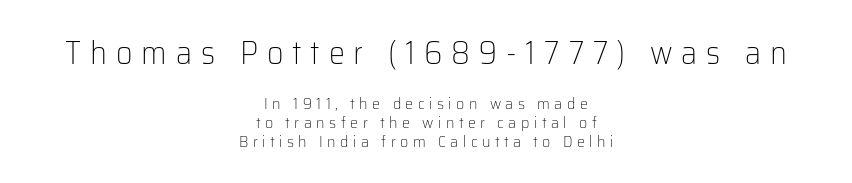
{"serif": "no", "italic": "no", "bold": "no", "weight": "light", "width": "normal", "stroke_contrast": "low", "x_height": "medium", "monospaced": "no", "underline": "no", "align": "center", "line_spacing_ratio": 1.18, "letter_spacing": "wide", "letter_spacing_em": 0.28, "larger_block": "first", "size_ratio": 2.0, "glyph_px": 32}
